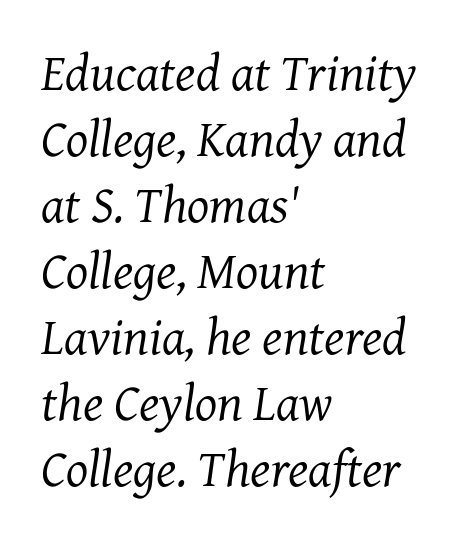
Q: Is the text bold? A: No.
Q: Is the text italic (slanted)? A: Yes, it leans right by about 7 degrees.
Q: Is the typeface a serif or a sans-serif typeface? A: Serif.
Q: Is the text underlined? A: No.
Q: How is the paragraph aligned? A: Left-aligned.
Q: Is the spacing between letters normal or unusually wide? A: Normal.
Q: Is the spacing between lines tight, normal or loose? A: Normal.
Q: Width (condensed, normal, or wide)? A: Normal.
Q: Stroke contrast? A: Medium.
Q: x-height? A: Medium.
Q: Monospaced? A: No.
